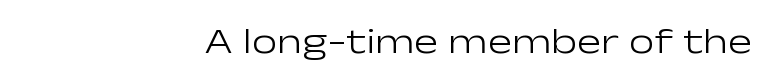
Every stem runs plumb, perpendicular to the baseline. Nothing heavy about these letters — not bold at all. Anything drawn beneath the words? Only blank space. The designer went with a sans here, leaving each stem footless. Inter-character spacing is left at the font's built-in metrics. Alignment: flush right.
